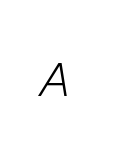
Anything drawn beneath the words? Only blank space. Varying glyph widths throughout — classic text-font behaviour. Quick note: italic. Caption: face not bold, strokes unweighted. The type is letterspaced generously, with wide tracking.
